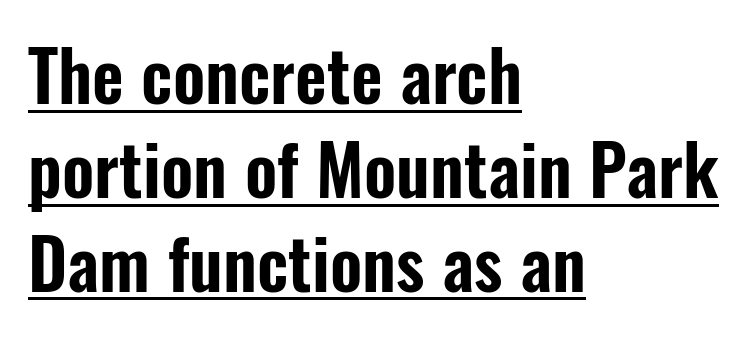
{"serif": "no", "italic": "no", "width": "condensed", "stroke_contrast": "low", "x_height": "medium", "monospaced": "no", "underline": "yes", "align": "left", "line_spacing": "normal", "line_spacing_ratio": 1.36, "letter_spacing": "normal", "letter_spacing_em": 0.0, "glyph_px": 69}
